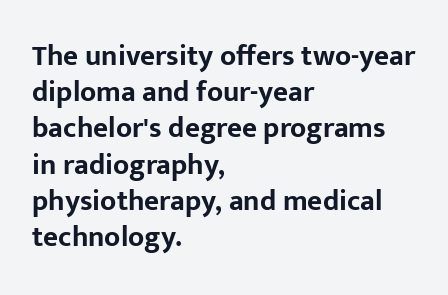
Line beginnings align vertically; line endings do not. A clean baseline with only descenders dipping below it. I'd describe the lettering as bold — thick and assertive. Observe the ordinary spacing: letters are neighbours, not strangers. Is this a sans? Yes — the strokes have no serifs.
